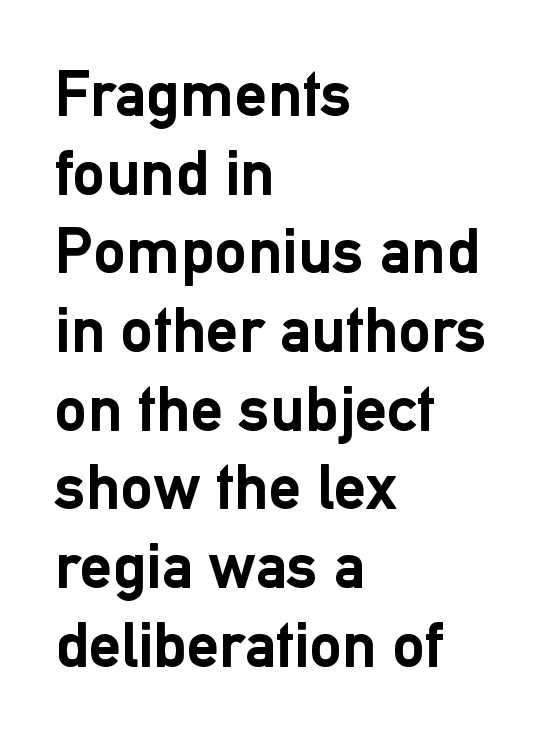
The image shows 65 px semibold sans-serif type, upright; set left-aligned, line spacing 1.21x, normal letter spacing, not underlined; low stroke contrast and a medium x-height.
